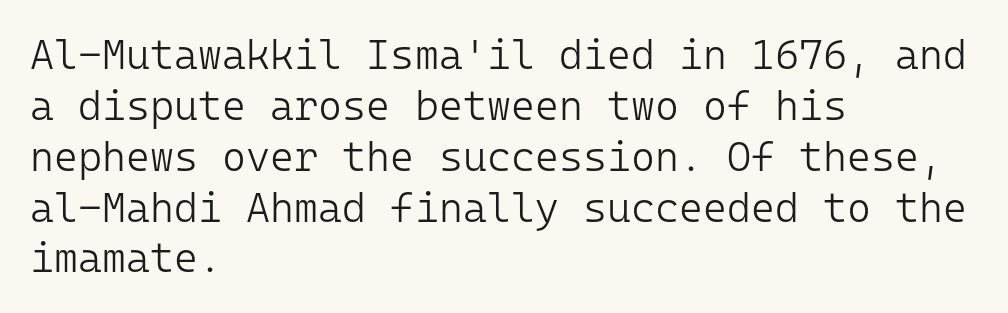
The image shows 41 px light sans-serif type, upright, monospaced; set left-aligned, line spacing 1.24x, normal letter spacing, not underlined; low stroke contrast and a medium x-height.
